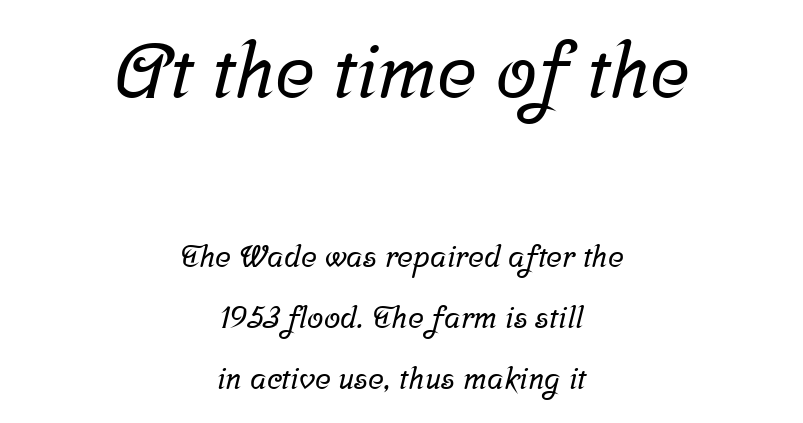
The image shows 75 px text type; set centered, loose line spacing (2.04x), normal letter spacing, not underlined; the first (top) block is 2.5x larger; low stroke contrast and a medium x-height.
